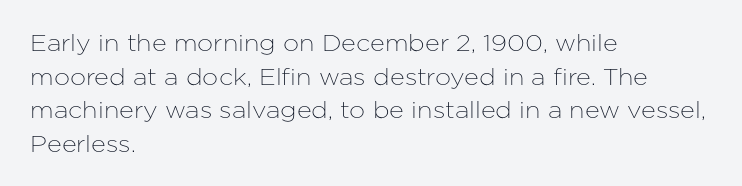
{"italic": "no", "underline": "no", "align": "left", "line_spacing": "normal", "line_spacing_ratio": 1.46, "letter_spacing": "normal", "letter_spacing_em": 0.0, "glyph_px": 23}
